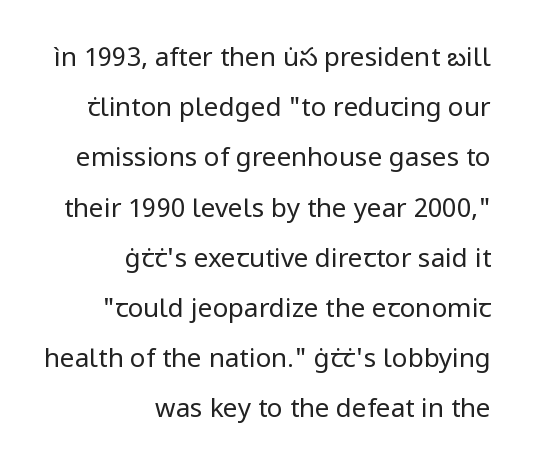
The image shows 26 px text type, upright; set right-aligned, loose line spacing (1.93x), normal letter spacing, not underlined.
